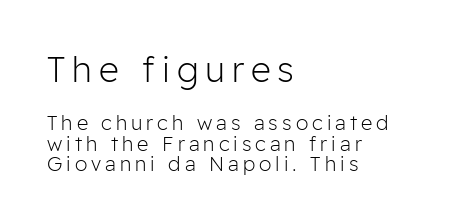
These lines have a slow, spaced-out rhythm from letter to letter. The letters look calm and open, with moderate or lighter stems. The designer dialed line spacing down below the default. Is this a fixed-width face? No — the glyphs have proportional, varying widths. All the whitespace from short lines collects on the right. If you drew a line through each stem, it would be perfectly vertical.
